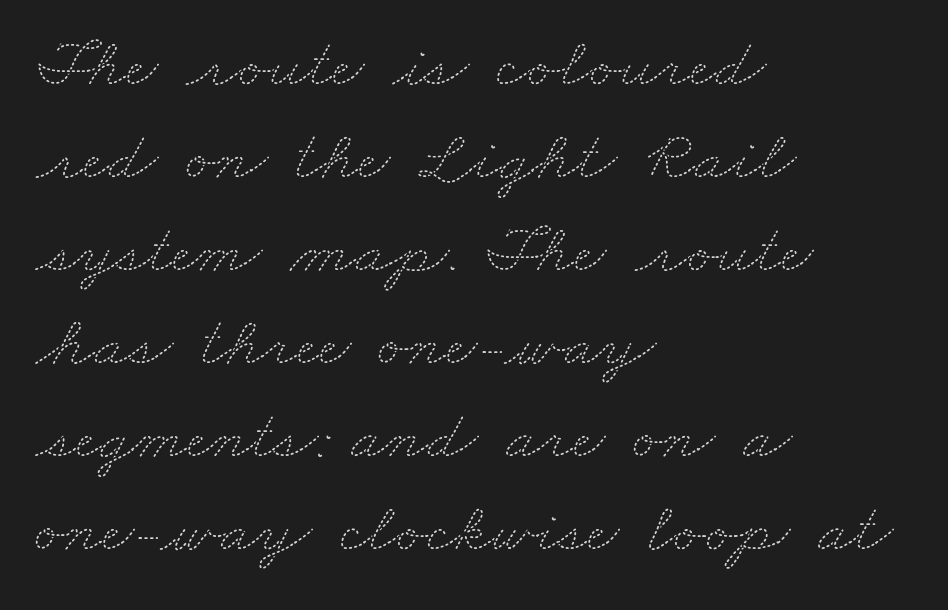
A typesetter would call this proportional, since set widths differ per character. The ragged edge is on the right, which tells us the setting is flush left. The cut favours lightness, reaching ordinary text weight at its darkest. The foot of each line stays bare and open. Vertical spacing — default.
